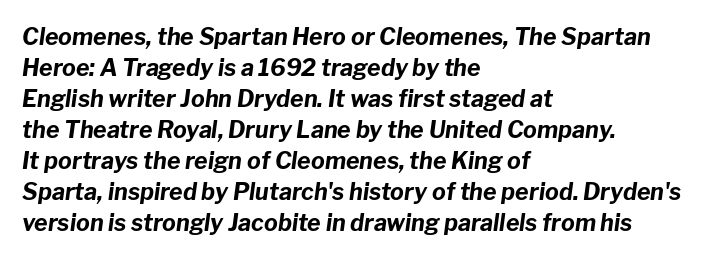
{"italic": "yes", "lean": "right", "slant_degrees": 8, "bold": "yes", "underline": "no", "align": "left", "line_spacing": "normal", "line_spacing_ratio": 1.35, "letter_spacing": "normal", "letter_spacing_em": 0.0, "glyph_px": 23}
